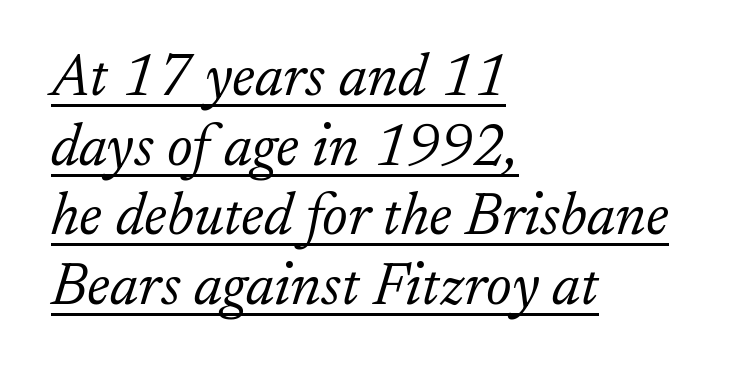
Has an underline been added? It has. Varying glyph widths throughout — classic text-font behaviour. Is the block centered? No — it sits flush against the left margin. The line texture is even and compact thanks to regular tracking.
